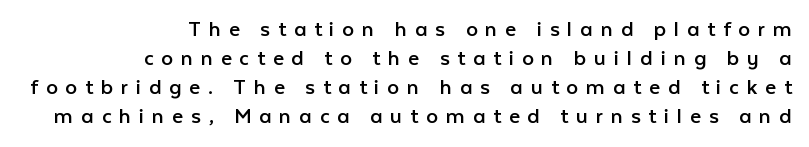
{"italic": "no", "bold": "no", "underline": "no", "align": "right", "line_spacing_ratio": 1.21, "letter_spacing": "wide", "letter_spacing_em": 0.32, "glyph_px": 24}
